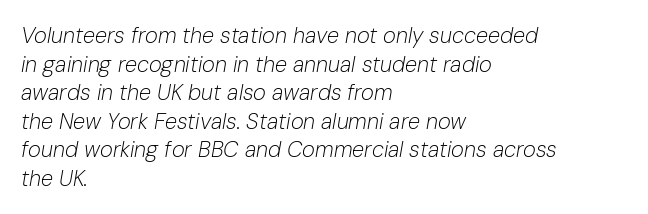
{"italic": "yes", "lean": "right", "slant_degrees": 10, "bold": "no", "underline": "no", "align": "left", "line_spacing": "normal", "line_spacing_ratio": 1.3, "letter_spacing": "normal", "letter_spacing_em": 0.0, "glyph_px": 22}
